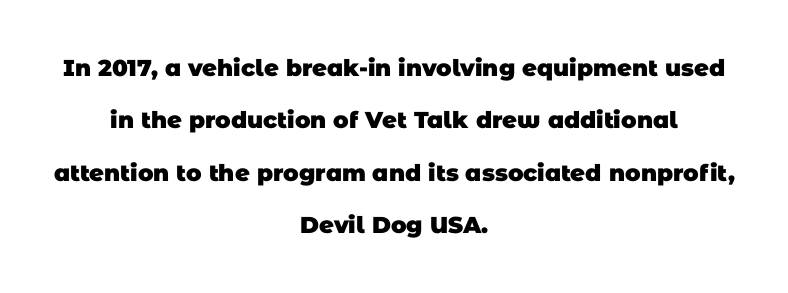
Q: Is the text bold? A: Yes.
Q: Is the text underlined? A: No.
Q: How is the paragraph aligned? A: Centered.
Q: Is the spacing between letters normal or unusually wide? A: Normal.
Q: Is the spacing between lines tight, normal or loose? A: Loose.
